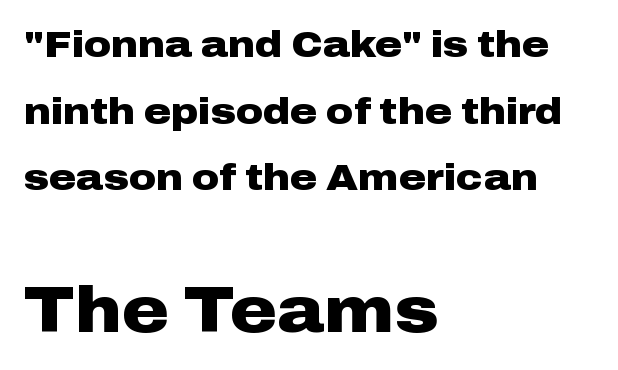
The image shows 64 px heavy, wide sans-serif type, upright; set left-aligned, line spacing 1.8x, normal letter spacing, not underlined; the second (bottom) block is 1.73x larger; low stroke contrast and a medium x-height.
